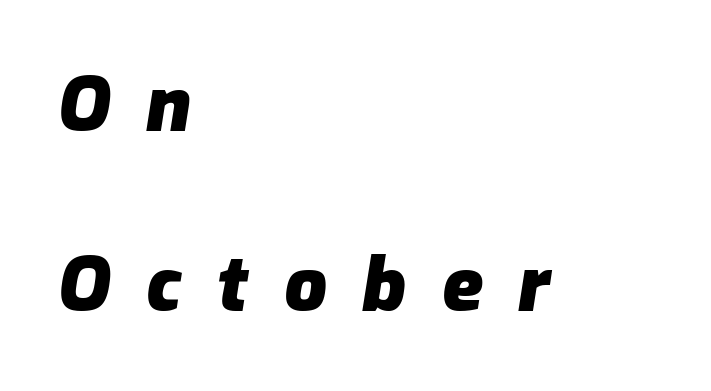
The image shows 75 px heavy type, italic (leaning right); set left-aligned, loose line spacing (2.4x), unusually wide letter spacing (+0.47 em), not underlined; low stroke contrast and a medium x-height.
